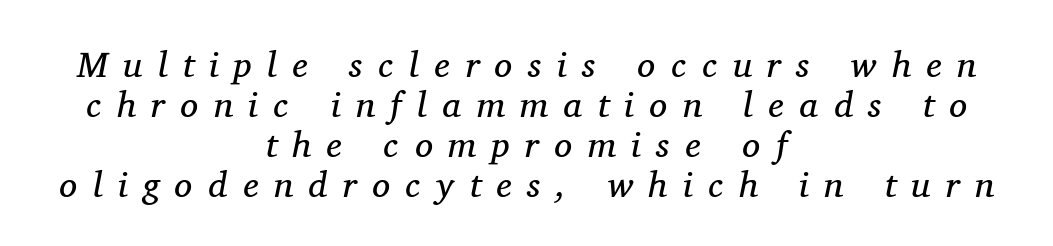
Ink coverage per letter is moderate at most. Each letter keeps its own natural width here, so spacing adapts to shape. Decoration check: the copy has no underline. Between one letter and the next there's a generous, obvious gap. The typesetter chose a symmetrical, centered arrangement here.
